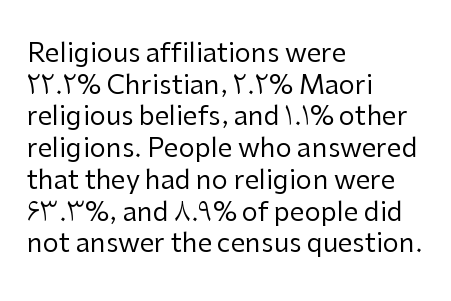
Q: Is the text bold? A: No.
Q: Is the text italic (slanted)? A: No, it is upright.
Q: Is the text underlined? A: No.
Q: How is the paragraph aligned? A: Left-aligned.
Q: Is the spacing between letters normal or unusually wide? A: Normal.
